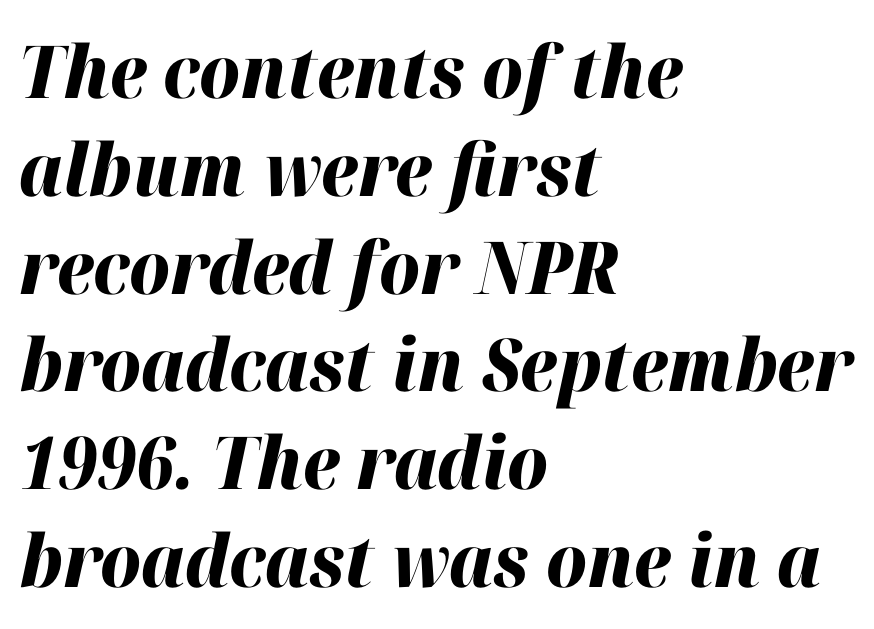
The image shows 73 px heavy type, italic (leaning right); set left-aligned, normal line spacing (1.34x), normal letter spacing, not underlined; high stroke contrast and a medium x-height.
